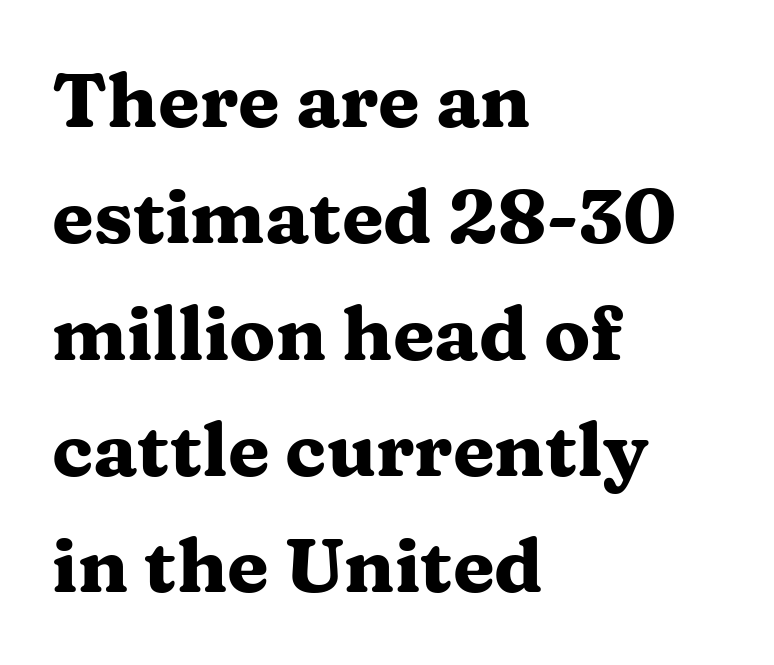
All the whitespace from short lines collects on the right. This sample has the flowing, uneven cadence of proportional lettering. The foot of each line stays bare and open. Designer's note — italics off, roman on. The rows are spaced the way most documents space them.
